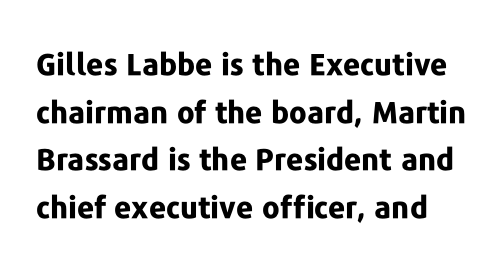
Think of a printed novel: that variable character pitch is what you see here. In terms of letterform style, serifs are entirely absent. Regarding leading, the lines here are spaced in the standard way. This is heavy type, rendered in bold.
